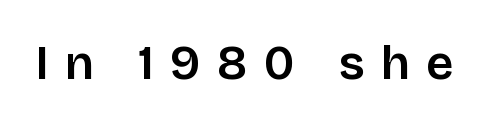
Q: Is the text bold? A: Semi-bold.
Q: Is the text italic (slanted)? A: No, it is upright.
Q: Is the typeface a serif or a sans-serif typeface? A: Sans-serif.
Q: Is the text underlined? A: No.
Q: Is the spacing between letters normal or unusually wide? A: Unusually wide.
Q: Width (condensed, normal, or wide)? A: Normal.
Q: Stroke contrast? A: Low.
Q: x-height? A: Large.
Q: Monospaced? A: No.
